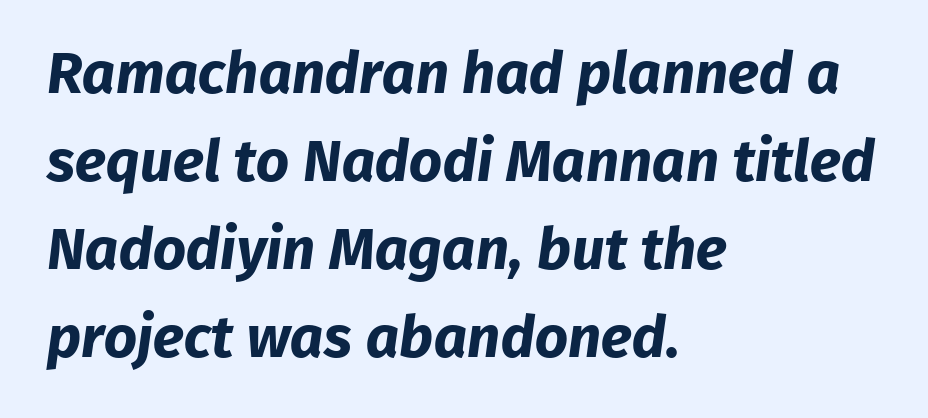
Q: Is the text bold? A: Yes.
Q: Is the typeface a serif or a sans-serif typeface? A: Sans-serif.
Q: Is the text underlined? A: No.
Q: How is the paragraph aligned? A: Left-aligned.
Q: Is the spacing between letters normal or unusually wide? A: Normal.
Q: Is the spacing between lines tight, normal or loose? A: Normal.
Q: Width (condensed, normal, or wide)? A: Normal.
Q: Stroke contrast? A: Low.
Q: x-height? A: Medium.
Q: Monospaced? A: No.
